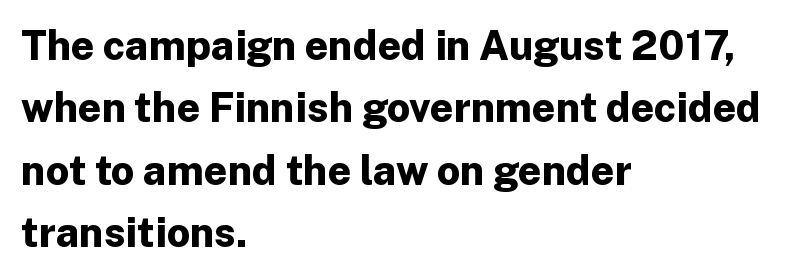
Character widths vary here, with narrow letters taking less room than wide ones. You could call the tracking neutral — neither tight nor loose. Grotesque or geometric, the face here clearly has no serifs. The space between consecutive lines is moderate. Chunky letters — that's bold for sure. The strip under each line holds only bare page.
